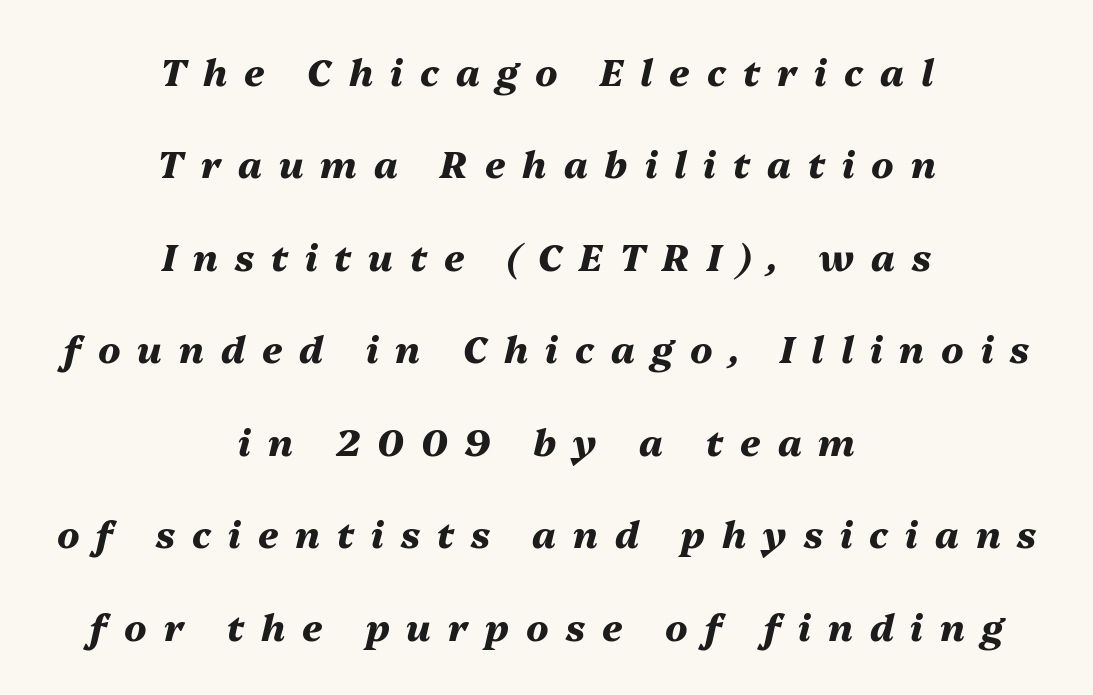
{"italic": "yes", "lean": "right", "slant_degrees": 13, "bold": "yes", "weight": "heavy", "width": "normal", "stroke_contrast": "medium", "x_height": "medium", "monospaced": "no", "underline": "no", "align": "center", "line_spacing": "loose", "line_spacing_ratio": 2.5, "letter_spacing": "wide", "letter_spacing_em": 0.46, "glyph_px": 37}
